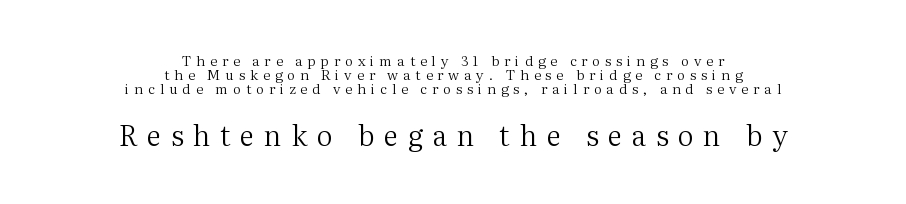
{"serif": "yes", "italic": "no", "bold": "no", "weight": "regular", "width": "normal", "stroke_contrast": "medium", "x_height": "medium", "monospaced": "no", "underline": "no", "align": "center", "line_spacing": "tight", "line_spacing_ratio": 0.99, "letter_spacing": "wide", "letter_spacing_em": 0.35, "larger_block": "second", "size_ratio": 2.0, "glyph_px": 28}
